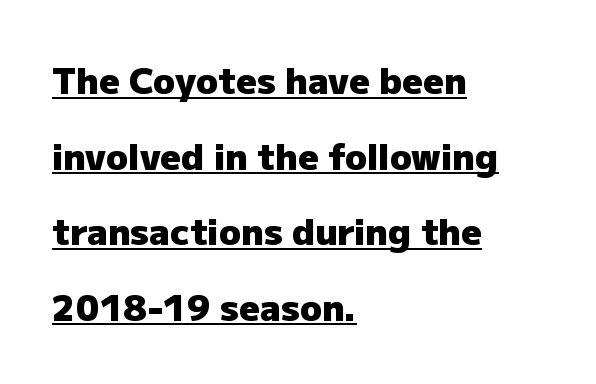
{"serif": "no", "italic": "no", "bold": "yes", "weight": "heavy", "width": "normal", "stroke_contrast": "low", "x_height": "medium", "monospaced": "no", "underline": "yes", "align": "left", "line_spacing": "loose", "line_spacing_ratio": 2.1, "letter_spacing": "normal", "letter_spacing_em": 0.0, "glyph_px": 36}
